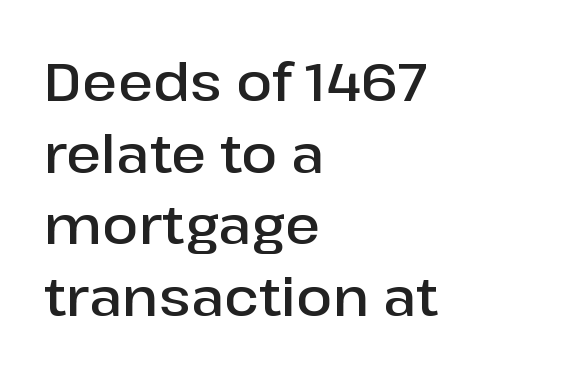
Decoration check: the copy has no underline. The typography opts for an upright posture over an oblique one. If you measured baseline to baseline, you'd find a middling distance. The tracking reads as untouched default to a designer's eye. Check where the strokes stop: nothing finishes them off — pure sans. This sample is left-justified, so line endings fall wherever the words run out.
